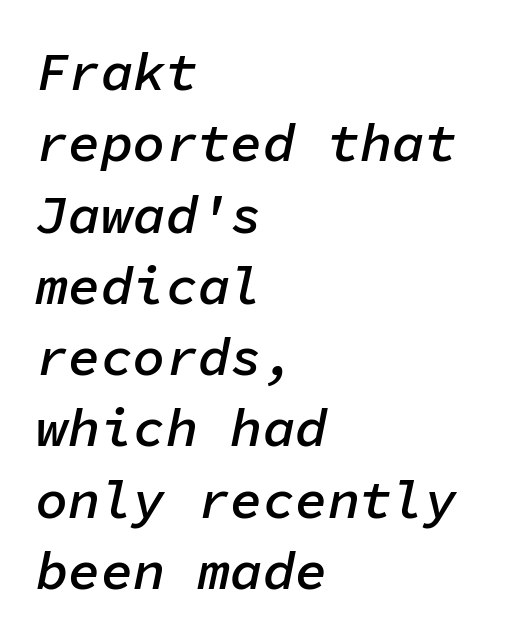
Q: Is the text bold? A: Semi-bold.
Q: Is the text italic (slanted)? A: Yes, it leans right by about 11 degrees.
Q: Is the text underlined? A: No.
Q: How is the paragraph aligned? A: Left-aligned.
Q: Is the spacing between letters normal or unusually wide? A: Normal.
Q: Is the spacing between lines tight, normal or loose? A: Normal.
Q: Width (condensed, normal, or wide)? A: Normal.
Q: Stroke contrast? A: Low.
Q: x-height? A: Medium.
Q: Monospaced? A: Yes.
